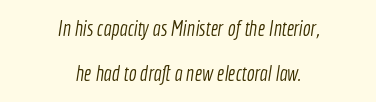
The words here are not underlined. Horizontally, the lines are justified to the midpoint only. Vertical stems look standard width or narrower in stroke. Characters follow at the spacing the type designer built in.
